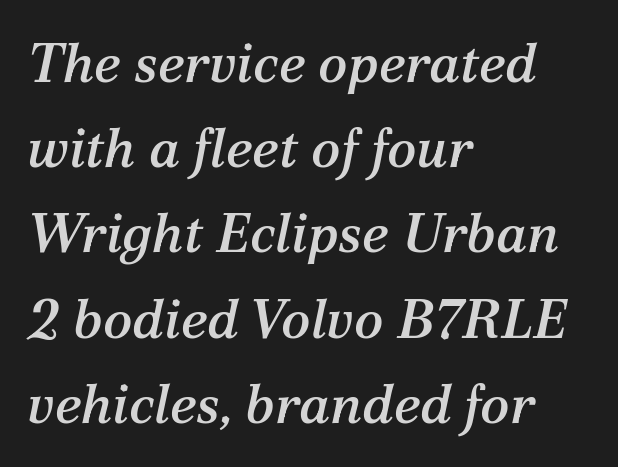
{"serif": "yes", "italic": "yes", "lean": "right", "slant_degrees": 12, "width": "normal", "stroke_contrast": "medium", "x_height": "medium", "monospaced": "no", "underline": "no", "align": "left", "line_spacing": "normal", "line_spacing_ratio": 1.55, "letter_spacing": "normal", "letter_spacing_em": 0.0, "glyph_px": 55}
